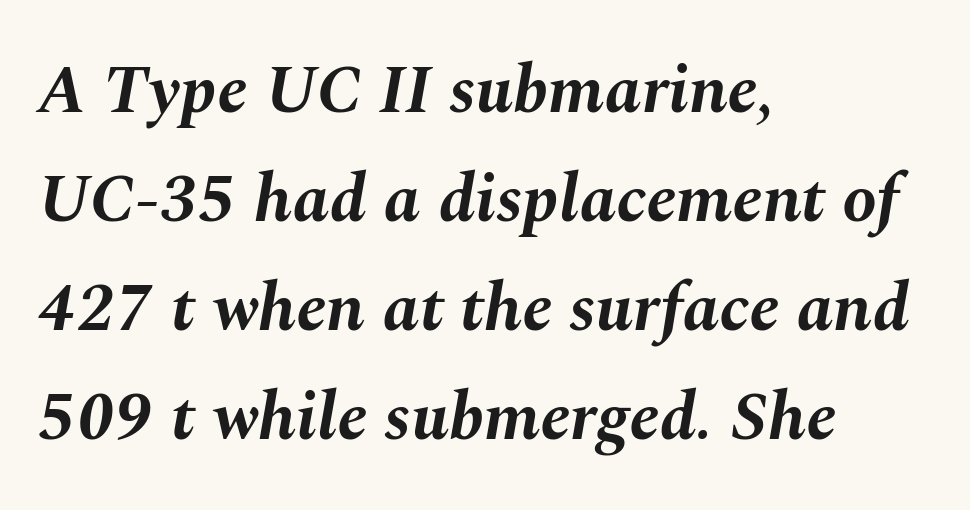
No word sits above an underline. The face used here has a pronounced slope to its letters. Typographic density is high because the face is bold. No extra tracking has been applied to these lines.
